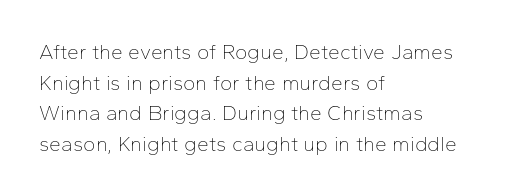
{"italic": "no", "bold": "no", "underline": "no", "align": "left", "line_spacing": "normal", "line_spacing_ratio": 1.46, "letter_spacing": "normal", "letter_spacing_em": 0.0, "glyph_px": 21}
